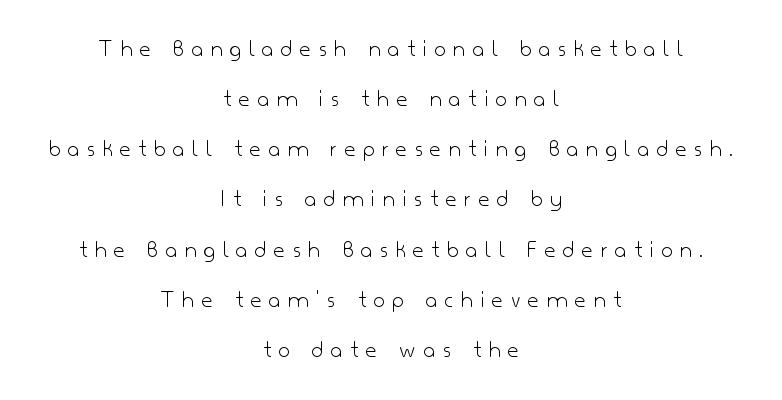
{"italic": "no", "bold": "no", "underline": "no", "align": "center", "line_spacing": "loose", "line_spacing_ratio": 2.09, "letter_spacing": "wide", "letter_spacing_em": 0.33, "glyph_px": 24}
